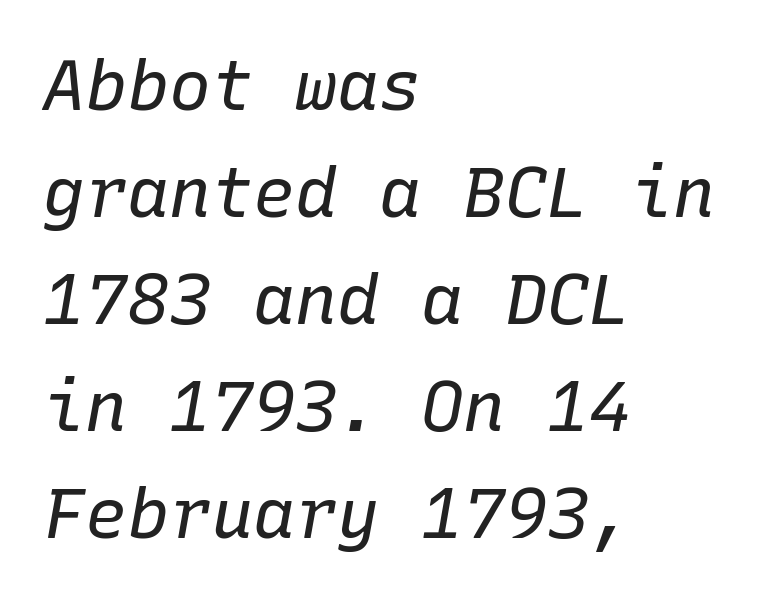
Q: Is the text bold? A: No.
Q: Is the text italic (slanted)? A: Yes, it leans right by about 10 degrees.
Q: Is the text underlined? A: No.
Q: How is the paragraph aligned? A: Left-aligned.
Q: Is the spacing between letters normal or unusually wide? A: Normal.
Q: Is the spacing between lines tight, normal or loose? A: Normal.
Q: Width (condensed, normal, or wide)? A: Normal.
Q: Stroke contrast? A: Low.
Q: x-height? A: Medium.
Q: Monospaced? A: Yes.
